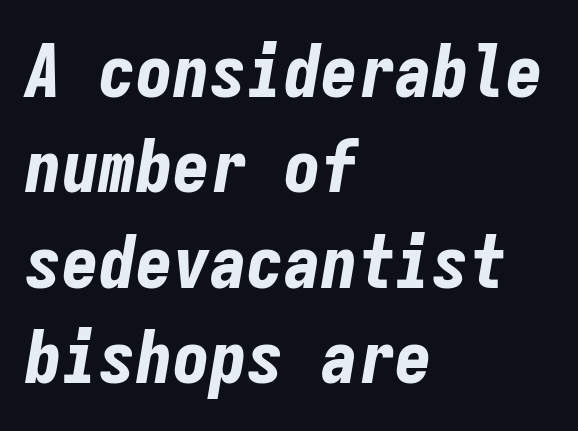
Tracking here is standard; glyphs follow each other at the usual distance. Regarding leading, the lines here are spaced in the standard way. Here the designer chose a console-style face with uniform glyph widths. Yep, that's italic — everything's leaning. Plenty of ink on the page — the face is bold. The passage is arranged the way most books set body copy — flush left.
